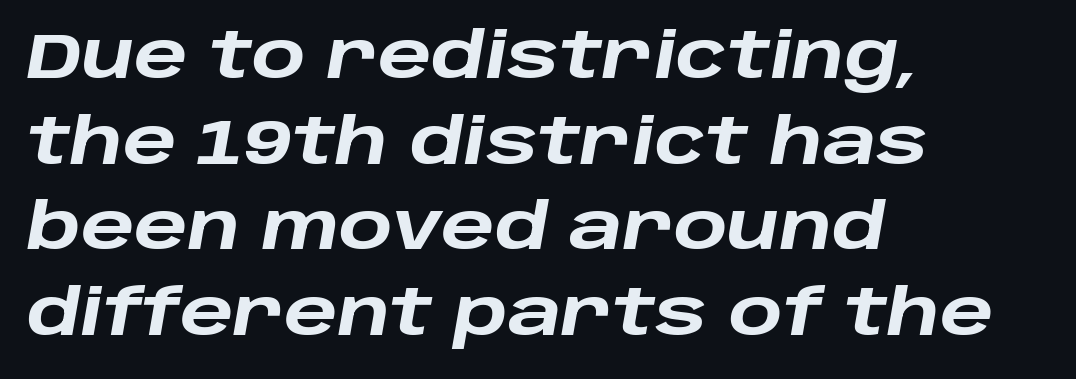
Q: Is the text bold? A: Yes.
Q: Is the text italic (slanted)? A: Yes, it leans right by about 10 degrees.
Q: Is the text underlined? A: No.
Q: How is the paragraph aligned? A: Left-aligned.
Q: Is the spacing between letters normal or unusually wide? A: Normal.
Q: Is the spacing between lines tight, normal or loose? A: Normal.
Q: Width (condensed, normal, or wide)? A: Wide.
Q: Stroke contrast? A: Low.
Q: x-height? A: Large.
Q: Monospaced? A: No.
